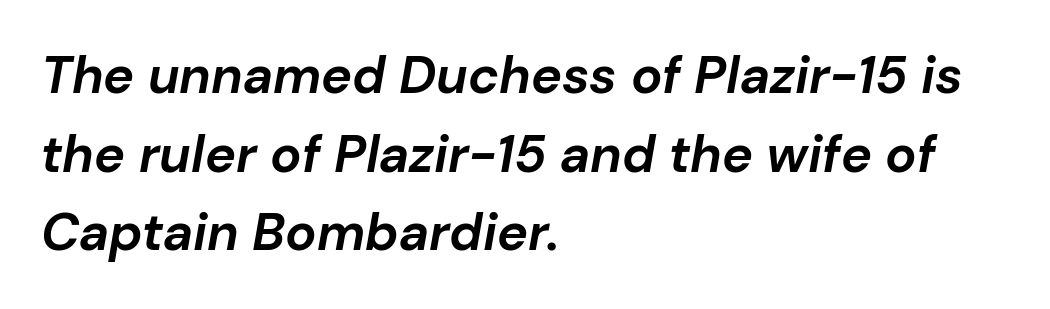
Q: Is the text bold? A: Yes.
Q: Is the text italic (slanted)? A: Yes, it leans right by about 10 degrees.
Q: Is the text underlined? A: No.
Q: How is the paragraph aligned? A: Left-aligned.
Q: Is the spacing between letters normal or unusually wide? A: Normal.
Q: Is the spacing between lines tight, normal or loose? A: Normal.
Q: Width (condensed, normal, or wide)? A: Normal.
Q: Stroke contrast? A: Low.
Q: x-height? A: Medium.
Q: Monospaced? A: No.
